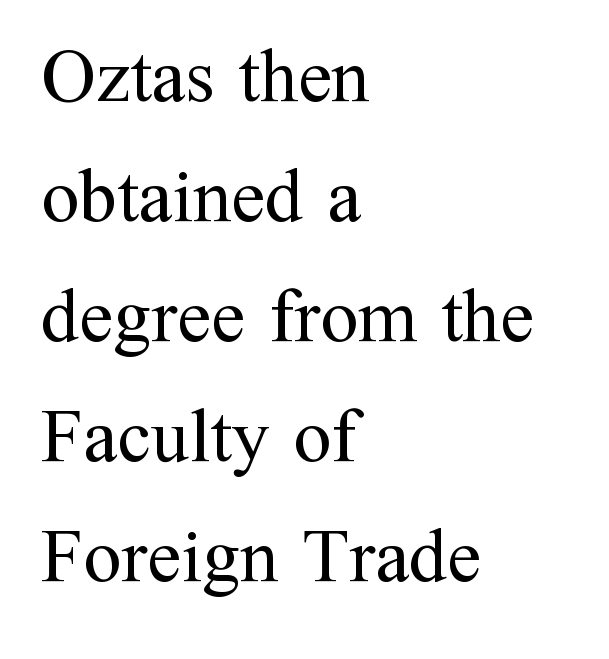
No extra tracking has been applied to these lines. You could not count columns in this text — the font is proportionally spaced. No word sits above an underline. Vertically, the passage feels balanced, rows spaced as you'd expect.
